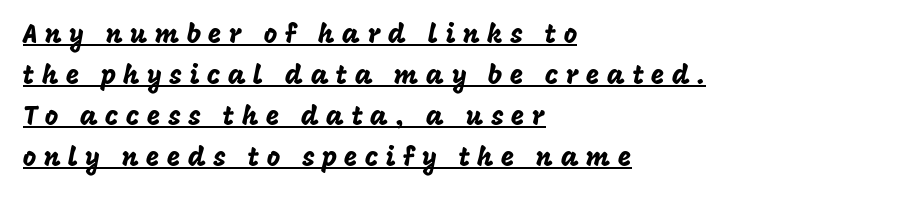
Q: Is the text italic (slanted)? A: Yes.
Q: Is the text underlined? A: Yes.
Q: How is the paragraph aligned? A: Left-aligned.
Q: Is the spacing between letters normal or unusually wide? A: Unusually wide.
Q: Is the spacing between lines tight, normal or loose? A: Normal.
